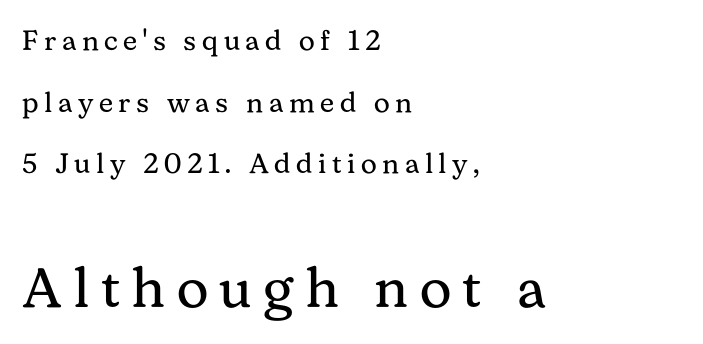
Q: Is the text bold? A: No.
Q: Is the text italic (slanted)? A: No, it is upright.
Q: Is the typeface a serif or a sans-serif typeface? A: Serif.
Q: Is the text underlined? A: No.
Q: How is the paragraph aligned? A: Left-aligned.
Q: Is the spacing between letters normal or unusually wide? A: Unusually wide.
Q: Is the spacing between lines tight, normal or loose? A: Loose.
Q: Which block of text is set in a larger size, the first (top) or the second (bottom)? A: The second (bottom) one.
Q: Width (condensed, normal, or wide)? A: Normal.
Q: Stroke contrast? A: Medium.
Q: x-height? A: Medium.
Q: Monospaced? A: No.
